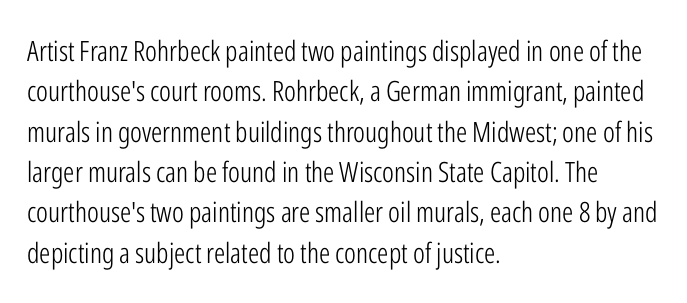
The image shows 28 px light, condensed sans-serif type, upright; set left-aligned, normal line spacing (1.44x), normal letter spacing, not underlined; low stroke contrast and a medium x-height.
